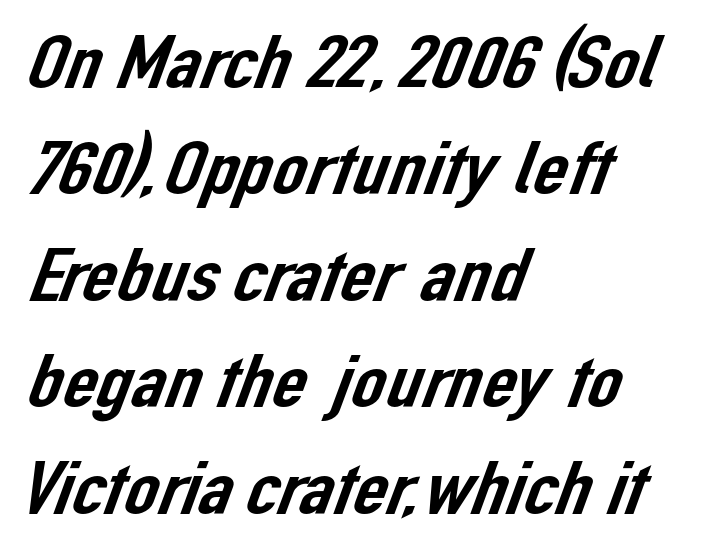
Q: Is the typeface a serif or a sans-serif typeface? A: Sans-serif.
Q: Is the text underlined? A: No.
Q: How is the paragraph aligned? A: Left-aligned.
Q: Is the spacing between letters normal or unusually wide? A: Normal.
Q: Is the spacing between lines tight, normal or loose? A: Normal.
Q: Width (condensed, normal, or wide)? A: Normal.
Q: Stroke contrast? A: Low.
Q: x-height? A: Medium.
Q: Monospaced? A: No.
